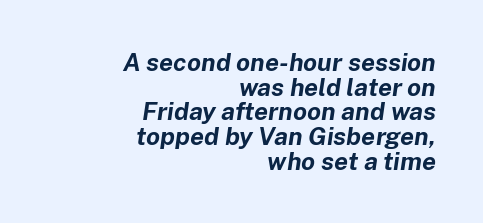
Nothing unusual about the tracking: characters are spaced as the font intends. Summary of vertical rhythm: compact, with narrow interline spacing. Nobody drew a line under any word here. Reading down the block, your eye finds every line finishing at a fixed right position. On the weight axis this lands at bold, roughly 700.
